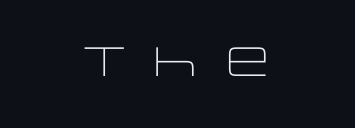
Q: Is the text bold? A: No.
Q: Is the text italic (slanted)? A: No, it is upright.
Q: Is the typeface a serif or a sans-serif typeface? A: Sans-serif.
Q: Is the text underlined? A: No.
Q: Is the spacing between letters normal or unusually wide? A: Unusually wide.
Q: Width (condensed, normal, or wide)? A: Wide.
Q: Stroke contrast? A: Low.
Q: x-height? A: Large.
Q: Monospaced? A: No.
